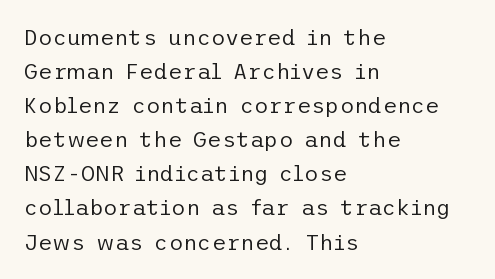
Q: Is the text bold? A: No.
Q: Is the text italic (slanted)? A: No, it is upright.
Q: Is the text underlined? A: No.
Q: How is the paragraph aligned? A: Left-aligned.
Q: Is the spacing between letters normal or unusually wide? A: Normal.
Q: Is the spacing between lines tight, normal or loose? A: Normal.
